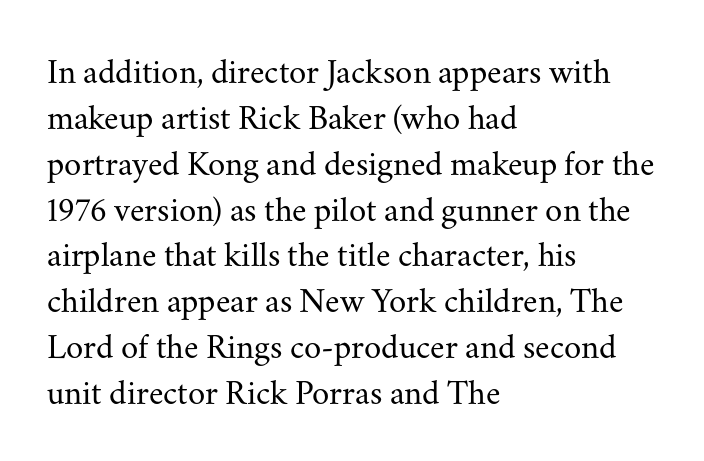
Q: Is the text bold? A: No.
Q: Is the text italic (slanted)? A: No, it is upright.
Q: Is the typeface a serif or a sans-serif typeface? A: Serif.
Q: Is the text underlined? A: No.
Q: How is the paragraph aligned? A: Left-aligned.
Q: Is the spacing between letters normal or unusually wide? A: Normal.
Q: Is the spacing between lines tight, normal or loose? A: Normal.
Q: Width (condensed, normal, or wide)? A: Normal.
Q: Stroke contrast? A: Medium.
Q: x-height? A: Small.
Q: Monospaced? A: No.
